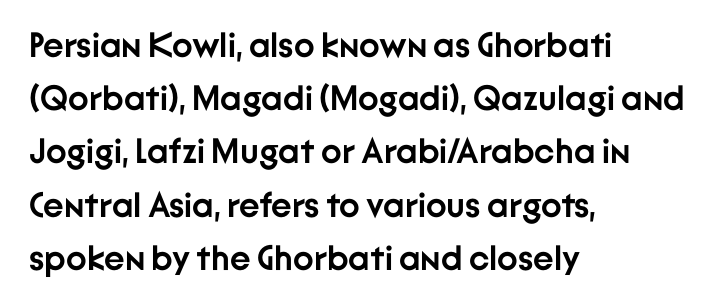
{"serif": "no", "italic": "no", "bold": "yes", "weight": "semibold", "width": "normal", "stroke_contrast": "low", "x_height": "medium", "monospaced": "no", "underline": "no", "align": "left", "line_spacing": "normal", "line_spacing_ratio": 1.52, "letter_spacing": "normal", "letter_spacing_em": 0.0, "glyph_px": 35}
